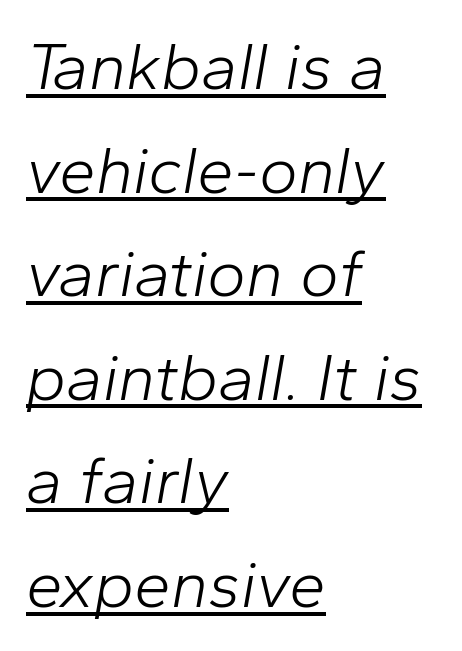
The string is rendered with underlining switched on. Varying glyph widths throughout — classic text-font behaviour. Tracking here is standard; glyphs follow each other at the usual distance. Every row of glyphs begins at an identical x-position on the left. A normal amount of white space separates one row of letters from the next.
